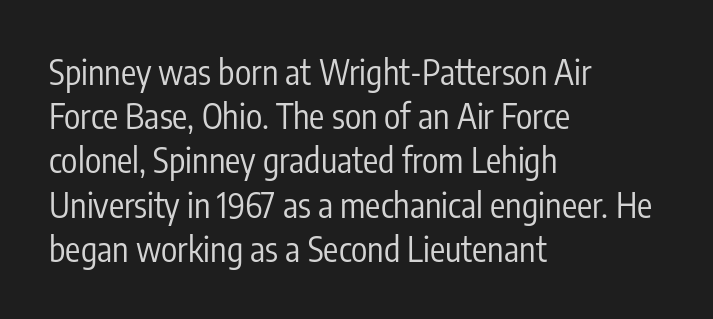
The image shows 34 px regular-weight, condensed sans-serif type, upright; set left-aligned, normal line spacing (1.3x), normal letter spacing, not underlined; low stroke contrast and a medium x-height.
